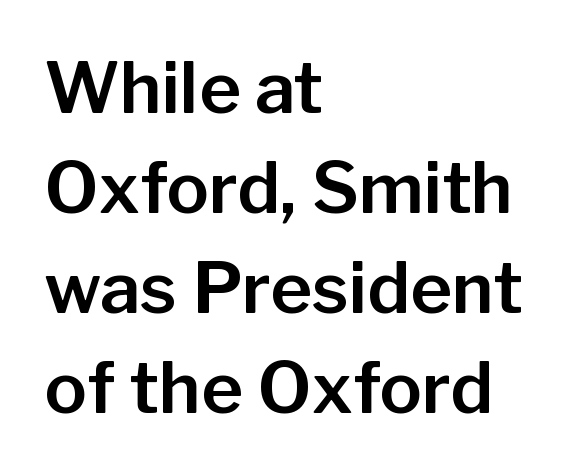
The image shows 71 px sans-serif type, upright; set left-aligned, normal line spacing (1.41x), normal letter spacing, not underlined; low stroke contrast and a medium x-height.
